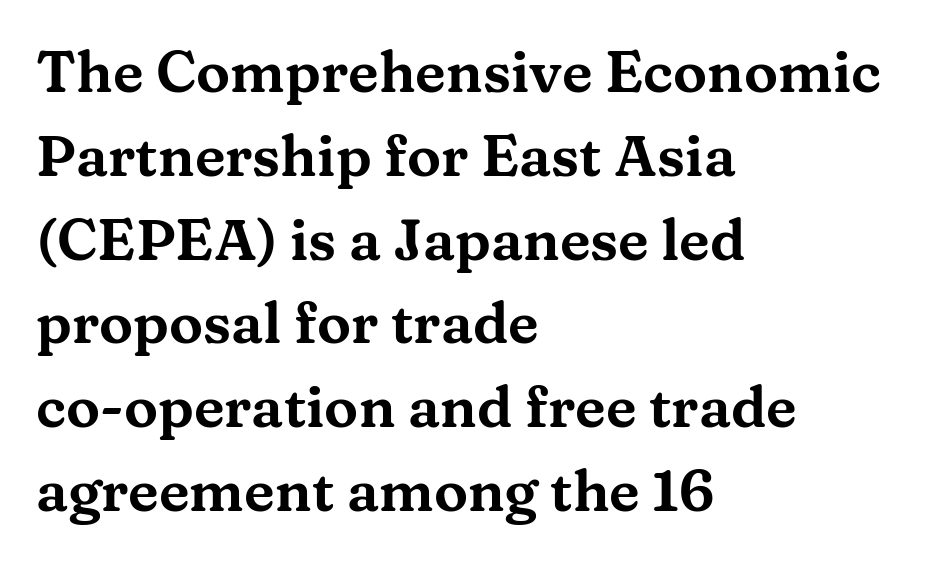
Q: Is the text italic (slanted)? A: No, it is upright.
Q: Is the typeface a serif or a sans-serif typeface? A: Serif.
Q: Is the text underlined? A: No.
Q: How is the paragraph aligned? A: Left-aligned.
Q: Is the spacing between letters normal or unusually wide? A: Normal.
Q: Is the spacing between lines tight, normal or loose? A: Normal.
Q: Width (condensed, normal, or wide)? A: Wide.
Q: Stroke contrast? A: Medium.
Q: x-height? A: Medium.
Q: Monospaced? A: No.
